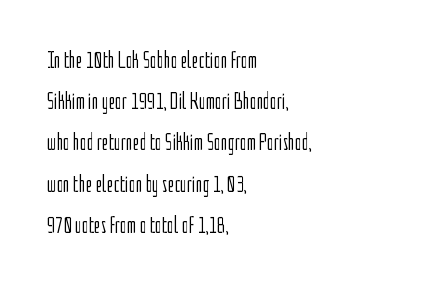
Q: Is the text bold? A: No.
Q: Is the text italic (slanted)? A: No, it is upright.
Q: Is the text underlined? A: No.
Q: How is the paragraph aligned? A: Left-aligned.
Q: Is the spacing between letters normal or unusually wide? A: Normal.
